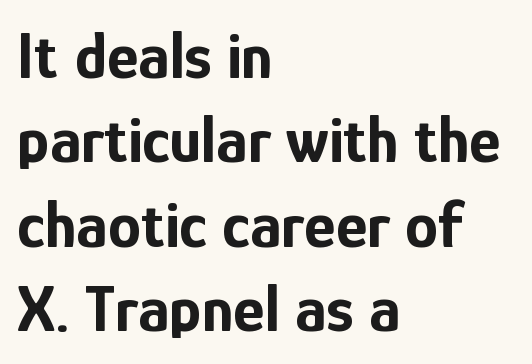
Q: Is the text bold? A: Yes.
Q: Is the text italic (slanted)? A: No, it is upright.
Q: Is the typeface a serif or a sans-serif typeface? A: Sans-serif.
Q: Is the text underlined? A: No.
Q: How is the paragraph aligned? A: Left-aligned.
Q: Is the spacing between letters normal or unusually wide? A: Normal.
Q: Is the spacing between lines tight, normal or loose? A: Normal.
Q: Width (condensed, normal, or wide)? A: Condensed.
Q: Stroke contrast? A: Low.
Q: x-height? A: Medium.
Q: Monospaced? A: No.
